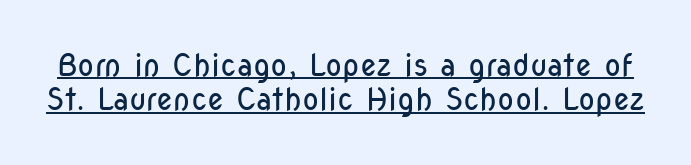
A typesetter would label this face a sans. Note the varied advance widths — an 'i' is clearly narrower than an 'm'. These lines keep a tight, regular rhythm from letter to letter. The string is rendered with underlining switched on. In terms of leading, this rendering errs on the cramped side.
